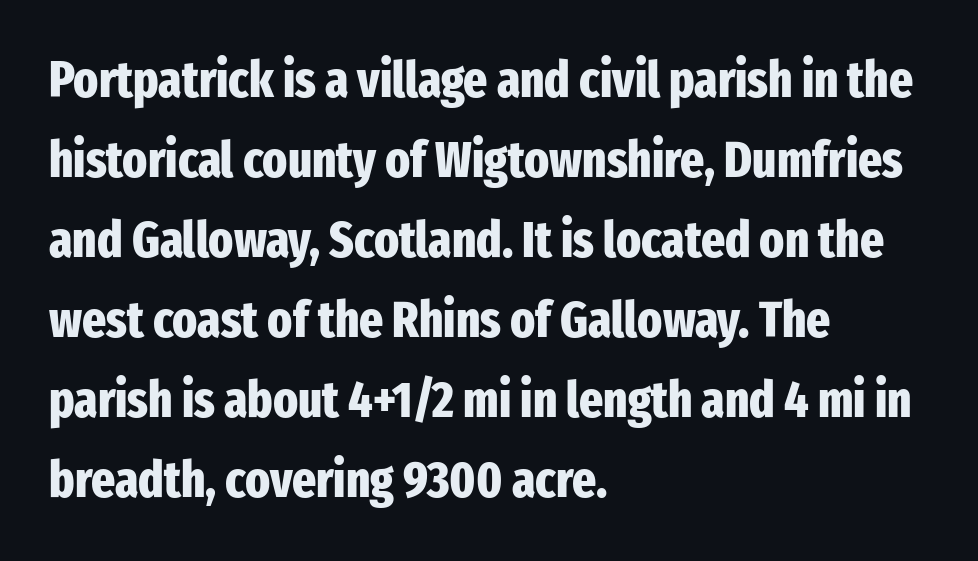
{"serif": "no", "italic": "no", "bold": "yes", "weight": "heavy", "width": "condensed", "stroke_contrast": "low", "x_height": "medium", "monospaced": "no", "underline": "no", "align": "left", "line_spacing": "normal", "line_spacing_ratio": 1.57, "letter_spacing": "normal", "letter_spacing_em": 0.0, "glyph_px": 51}
